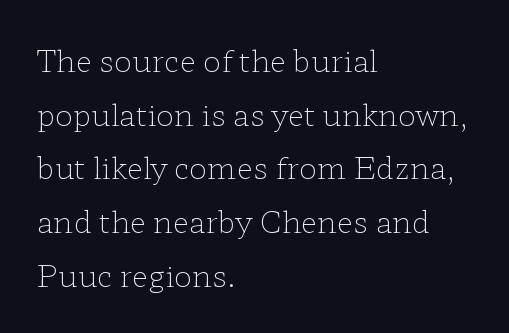
Q: Is the text bold? A: No.
Q: Is the text italic (slanted)? A: No, it is upright.
Q: Is the typeface a serif or a sans-serif typeface? A: Serif.
Q: Is the text underlined? A: No.
Q: How is the paragraph aligned? A: Left-aligned.
Q: Is the spacing between letters normal or unusually wide? A: Normal.
Q: Width (condensed, normal, or wide)? A: Wide.
Q: Stroke contrast? A: Low.
Q: x-height? A: Medium.
Q: Monospaced? A: No.
